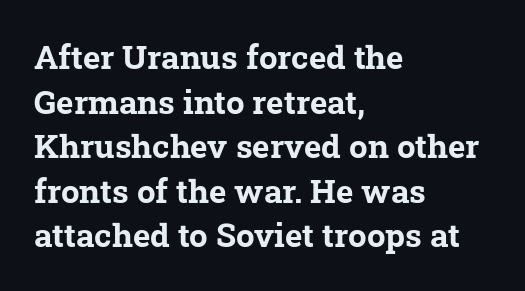
The image shows 33 px bold serif type; set left-aligned, normal line spacing (1.35x), normal letter spacing, not underlined; low stroke contrast and a medium x-height.
